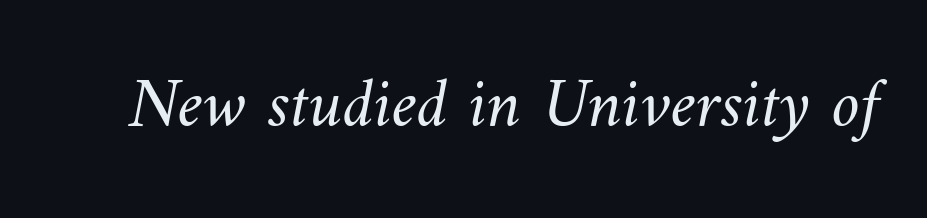
{"bold": "no", "weight": "light", "width": "normal", "stroke_contrast": "medium", "x_height": "small", "monospaced": "no", "underline": "no", "letter_spacing": "normal", "letter_spacing_em": 0.0, "glyph_px": 71}
